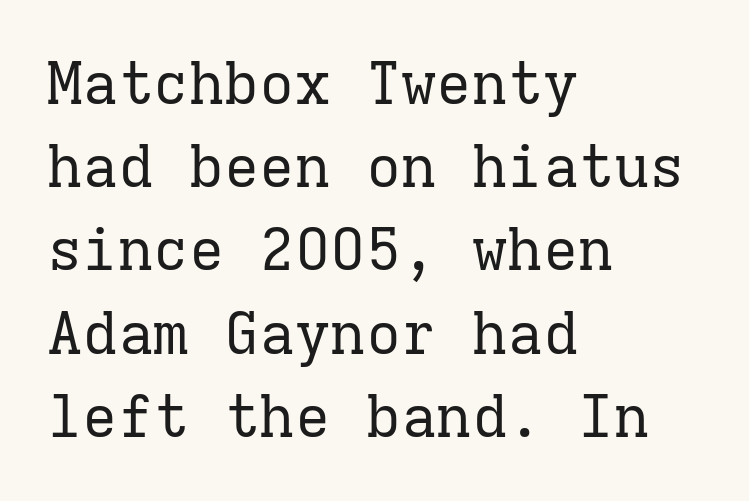
Line spacing here is normal. Here the designer chose a console-style face with uniform glyph widths. Beneath every word, the page is bare. The letterforms sit at book weight or below. Spacing between characters is what you'd get straight out of the box.
